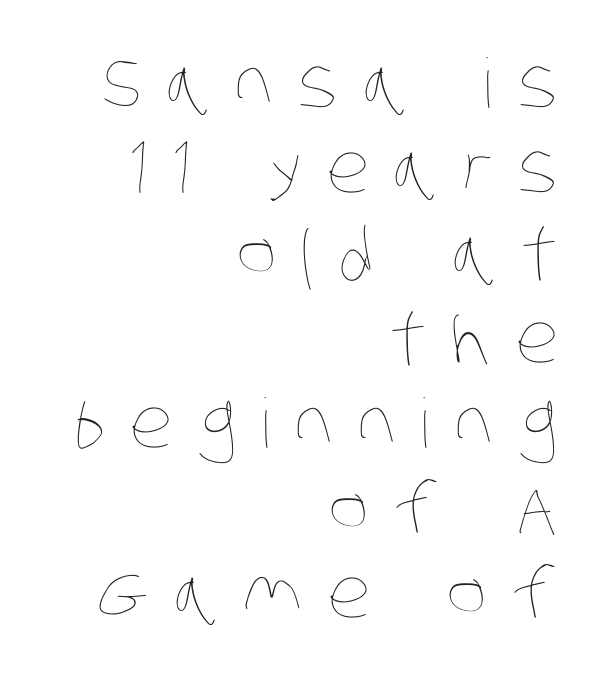
A flush-right, rag-left setting is used for this passage. What stands out about the letter spacing? Its width — letters are far apart. The face looks like a standard text weight, possibly lighter. Rule under the text: the space is simply empty.
